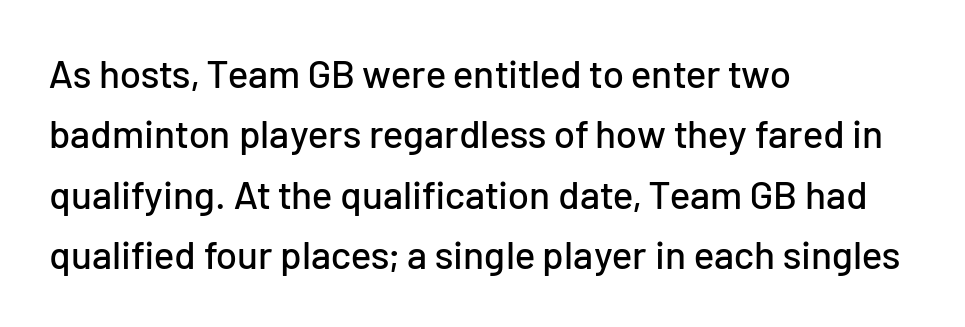
Q: Is the text italic (slanted)? A: No, it is upright.
Q: Is the typeface a serif or a sans-serif typeface? A: Sans-serif.
Q: Is the text underlined? A: No.
Q: How is the paragraph aligned? A: Left-aligned.
Q: Is the spacing between letters normal or unusually wide? A: Normal.
Q: Is the spacing between lines tight, normal or loose? A: Normal.
Q: Width (condensed, normal, or wide)? A: Normal.
Q: Stroke contrast? A: Low.
Q: x-height? A: Medium.
Q: Monospaced? A: No.
